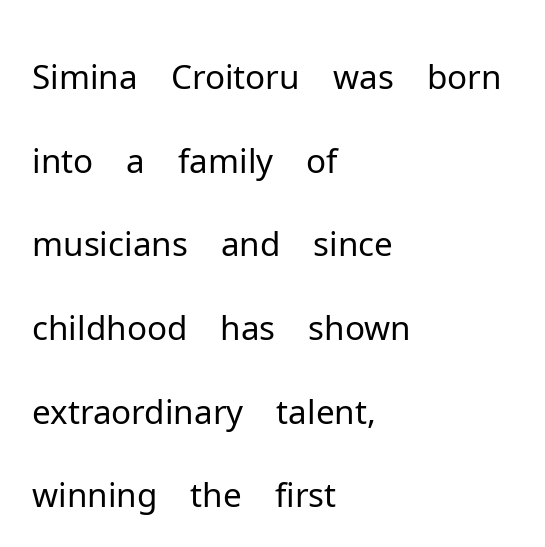
Serifs: no, the terminals of the letterforms are clean. Character widths vary here, with narrow letters taking less room than wide ones. Characters follow at the spacing the type designer built in. Designer's note — italics off, roman on. The zone under the glyphs is completely vacant. Letters have the restrained weight of plain body copy at most.
